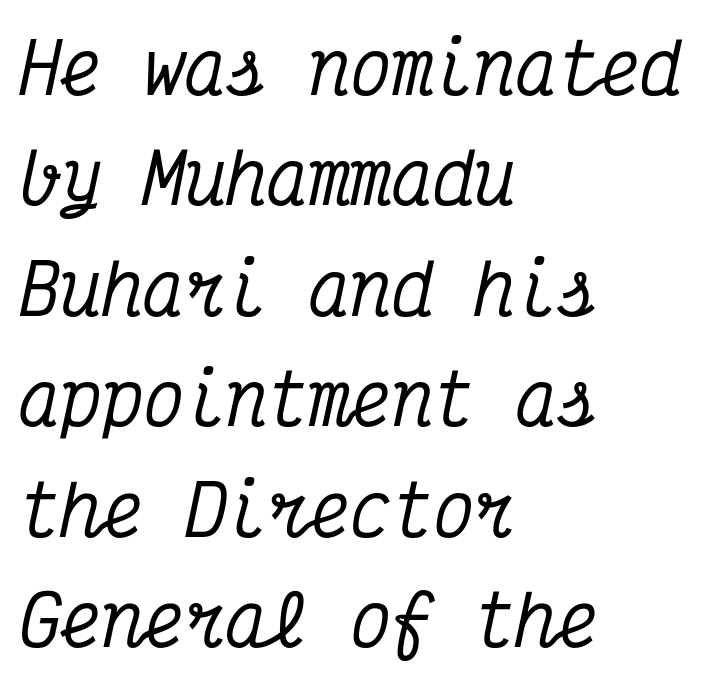
{"serif": "yes", "italic": "yes", "lean": "right", "slant_degrees": 12, "width": "condensed", "stroke_contrast": "medium", "x_height": "medium", "monospaced": "yes", "underline": "no", "align": "left", "line_spacing": "normal", "line_spacing_ratio": 1.6, "letter_spacing": "normal", "letter_spacing_em": 0.0, "glyph_px": 69}
